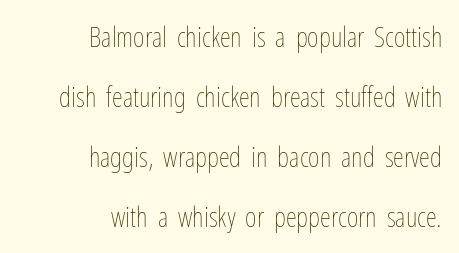
Q: Is the text bold? A: No.
Q: Is the text italic (slanted)? A: No, it is upright.
Q: Is the text underlined? A: No.
Q: How is the paragraph aligned? A: Right-aligned.
Q: Is the spacing between letters normal or unusually wide? A: Normal.
Q: Is the spacing between lines tight, normal or loose? A: Loose.
Q: Width (condensed, normal, or wide)? A: Condensed.
Q: Stroke contrast? A: Low.
Q: x-height? A: Medium.
Q: Monospaced? A: No.
